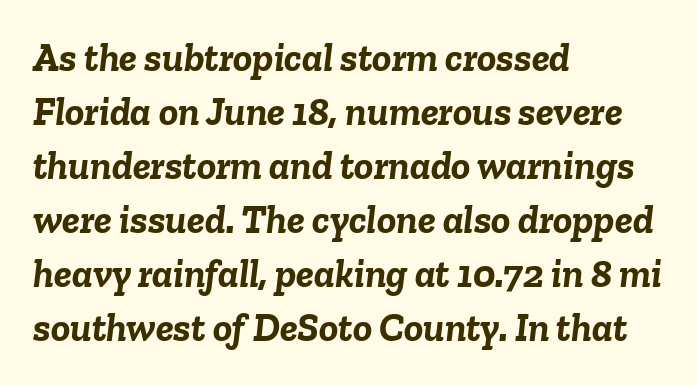
The letters advance in unequal steps, a hallmark of proportional type. Letter spacing: default. Caption: multi-line text, flush left, ragged right. When letters slant like this, we call the style italic. Look at the stroke-to-counter ratio: heavy, a bold. Whoever set this chose a conventional vertical rhythm.
